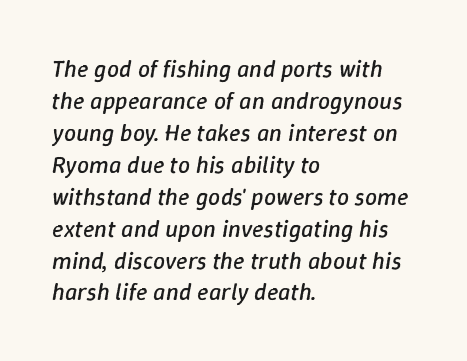
The image shows 24 px text type, italic (leaning right); set left-aligned, normal line spacing (1.33x), normal letter spacing, not underlined.
